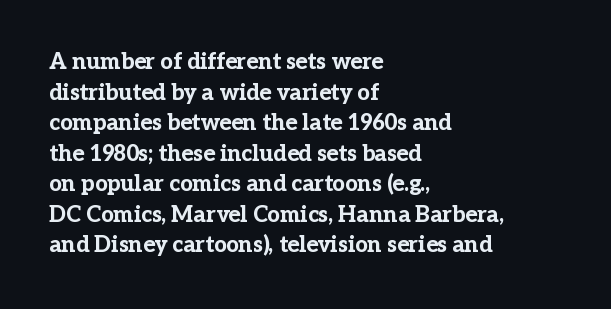
If you drew a line through each stem, it would be perfectly vertical. A normal amount of white space separates one row of letters from the next. Unmarked baselines from the first word to the last. Pretty heavy lettering here — definitely bold. The paragraph has a hard left edge and a soft right edge. These lines keep a tight, regular rhythm from letter to letter.
